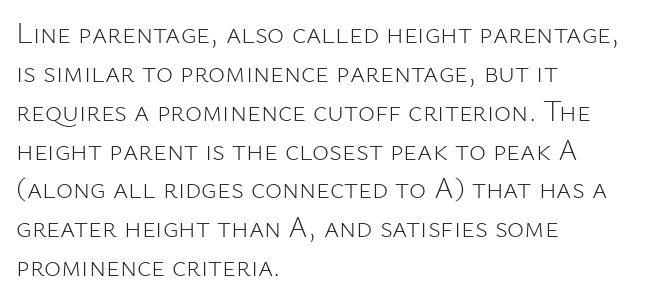
{"serif": "no", "italic": "no", "bold": "no", "weight": "light", "width": "normal", "stroke_contrast": "low", "x_height": "medium", "monospaced": "no", "underline": "no", "align": "left", "line_spacing": "normal", "line_spacing_ratio": 1.34, "letter_spacing": "normal", "letter_spacing_em": 0.0, "glyph_px": 29}
